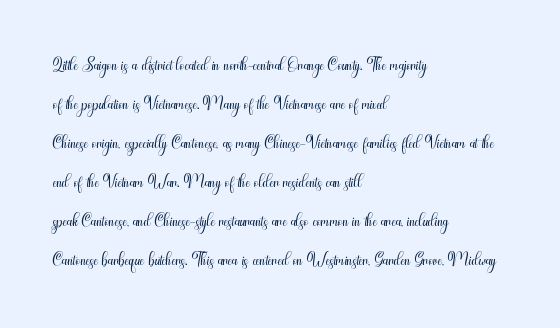
{"bold": "no", "underline": "no", "align": "left", "line_spacing": "normal", "line_spacing_ratio": 1.5, "letter_spacing": "normal", "letter_spacing_em": 0.0, "glyph_px": 26}
